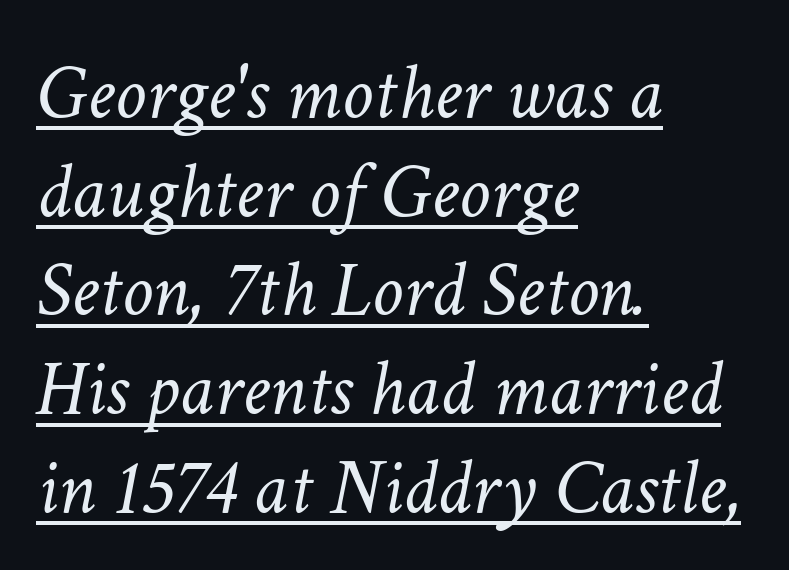
The image shows 79 px light type, italic (leaning right); set left-aligned, normal line spacing (1.25x), normal letter spacing, underlined; low stroke contrast and a medium x-height.
